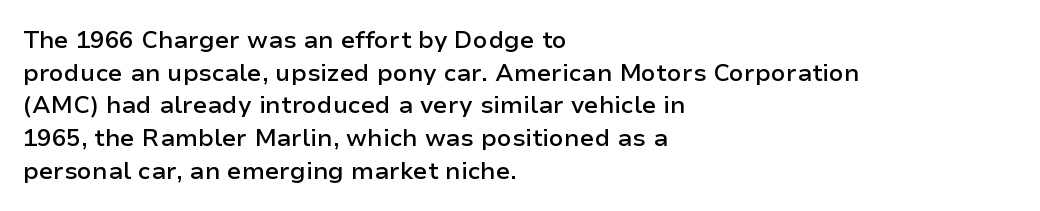
One glance says typical: line gaps are just what's usual. Tracking value appears to be zero — textbook default spacing. Tall strokes in this sample are plumb rather than angled. Firm but not heavy-handed strokes: this text is semibold.
